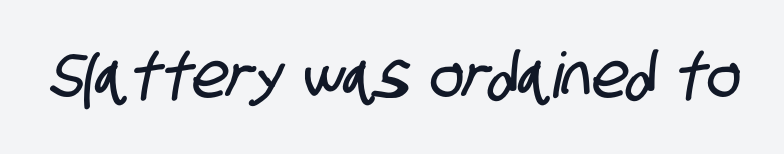
Character widths vary here, with narrow letters taking less room than wide ones. Letterform terminals end flat and unadorned throughout the passage. Underline: absent. The passage shown has conventional tracking throughout.
